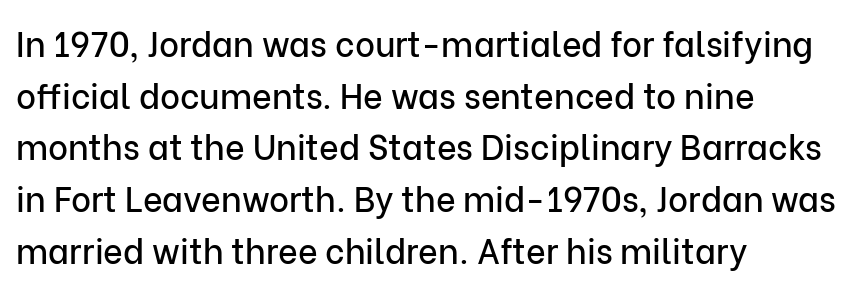
Q: Is the text italic (slanted)? A: No, it is upright.
Q: Is the typeface a serif or a sans-serif typeface? A: Sans-serif.
Q: Is the text underlined? A: No.
Q: How is the paragraph aligned? A: Left-aligned.
Q: Is the spacing between letters normal or unusually wide? A: Normal.
Q: Is the spacing between lines tight, normal or loose? A: Normal.
Q: Width (condensed, normal, or wide)? A: Normal.
Q: Stroke contrast? A: Low.
Q: x-height? A: Medium.
Q: Monospaced? A: No.
